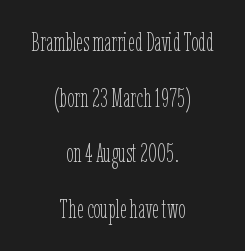
The rendering uses a large line-height, opening up the rows. Is the block centered? Yes — each line is placed symmetrically about the middle. The strip under each line holds only bare page. A light-to-regular cut is what we see here.
